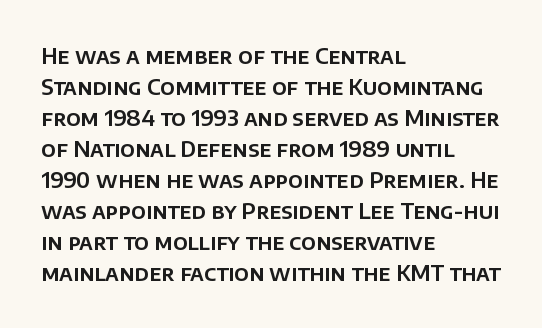
Q: Is the text italic (slanted)? A: No, it is upright.
Q: Is the text underlined? A: No.
Q: How is the paragraph aligned? A: Left-aligned.
Q: Is the spacing between letters normal or unusually wide? A: Normal.
Q: Is the spacing between lines tight, normal or loose? A: Normal.
